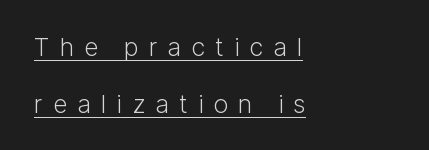
Q: Is the text bold? A: No.
Q: Is the text italic (slanted)? A: No, it is upright.
Q: Is the text underlined? A: Yes.
Q: How is the paragraph aligned? A: Left-aligned.
Q: Is the spacing between letters normal or unusually wide? A: Unusually wide.
Q: Is the spacing between lines tight, normal or loose? A: Loose.
